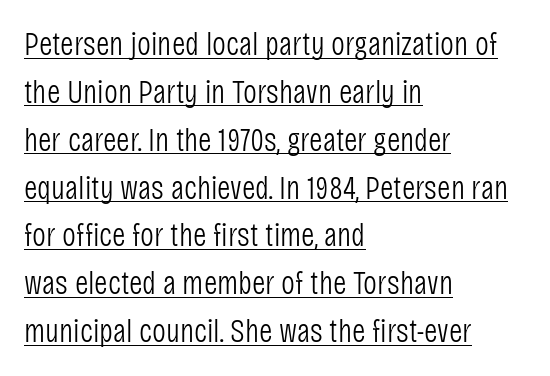
{"serif": "no", "italic": "no", "bold": "no", "weight": "light", "width": "condensed", "stroke_contrast": "low", "x_height": "large", "monospaced": "no", "underline": "yes", "align": "left", "line_spacing": "normal", "line_spacing_ratio": 1.45, "letter_spacing": "normal", "letter_spacing_em": 0.0, "glyph_px": 33}
